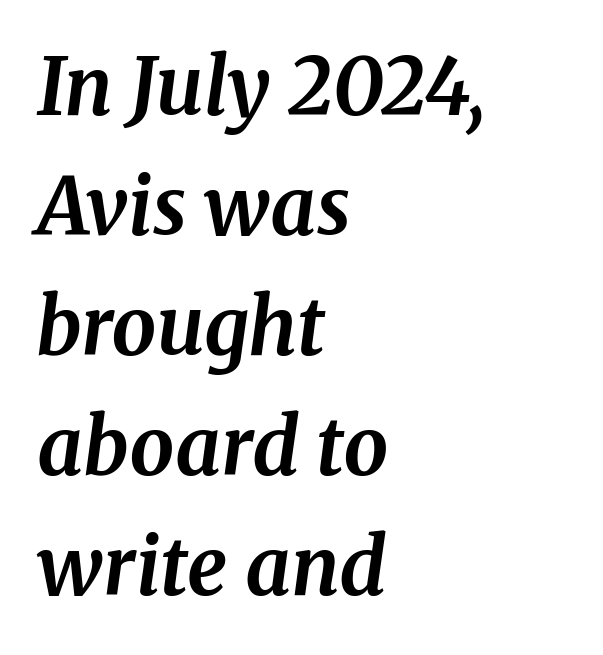
Q: Is the text bold? A: Yes.
Q: Is the text italic (slanted)? A: Yes, it leans right by about 8 degrees.
Q: Is the typeface a serif or a sans-serif typeface? A: Serif.
Q: Is the text underlined? A: No.
Q: How is the paragraph aligned? A: Left-aligned.
Q: Is the spacing between letters normal or unusually wide? A: Normal.
Q: Is the spacing between lines tight, normal or loose? A: Normal.
Q: Width (condensed, normal, or wide)? A: Normal.
Q: Stroke contrast? A: Medium.
Q: x-height? A: Medium.
Q: Monospaced? A: No.
